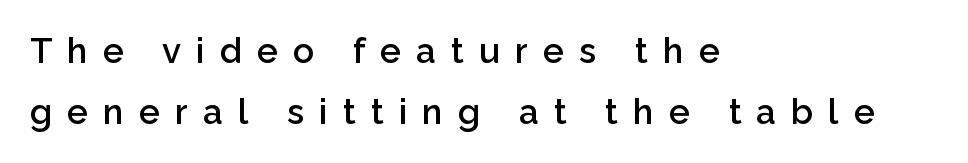
Is this a sans? Yes — the strokes have no serifs. Each word looks stretched out because of the extra space between its letters. These lines carry some extra weight — a demibold, not a full bold. Honestly, there is no underline to notice here at all.
